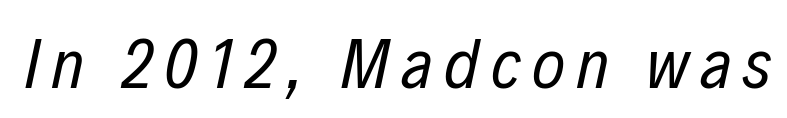
Check the space under the baseline: it is left empty. This sample has the flowing, uneven cadence of proportional lettering. Italic? Definitely — the glyphs are oblique. The font is comparable to plain body text, perhaps lighter.
